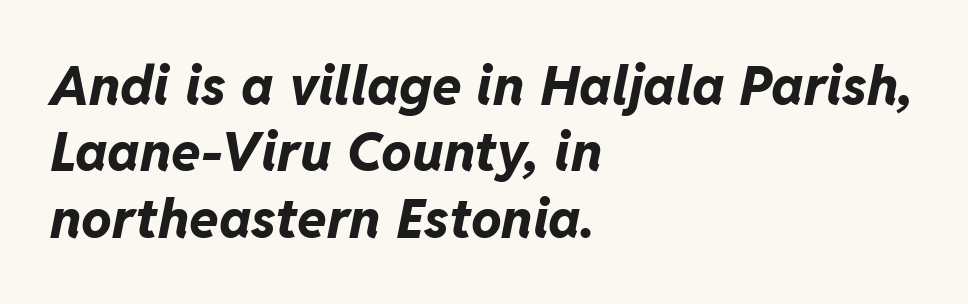
A classic flush-left, rag-right setting is used for this passage. The font's italic variant was chosen for this text. A typesetter would call this proportional, since set widths differ per character. Students, this is bold: see how much ink each stroke carries. The face used here is rendered with its standard letterfit.
